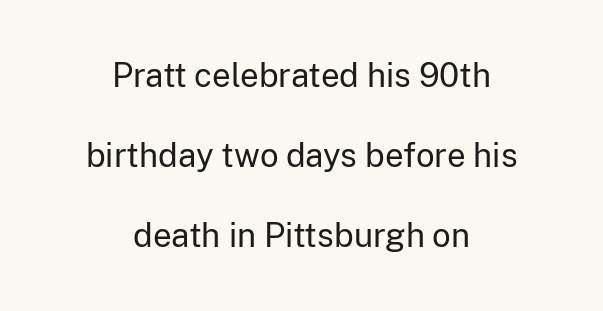
The image shows 33 px regular-weight sans-serif type, upright; set centered, loose line spacing (2.43x), normal letter spacing, not underlined; low stroke contrast and a medium x-height.
